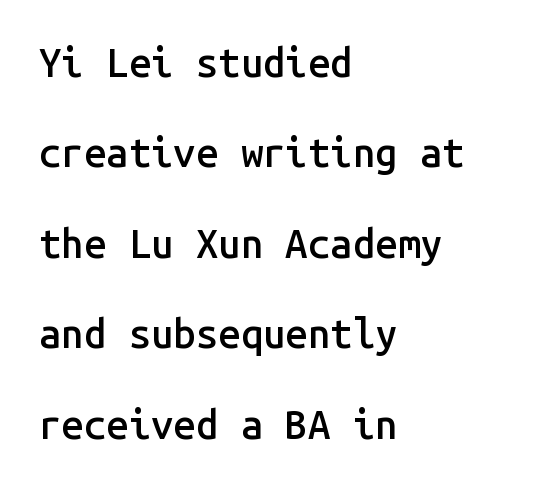
A somewhat darkened texture: the type is semibold rather than bold. What stands out about the letter spacing? Nothing — it is the standard amount. Stroke terminals: plain, sans-serif. Compared with a centered layout, this one pins lines to the left instead. The specimen omits any rule beneath the text block's lines.
